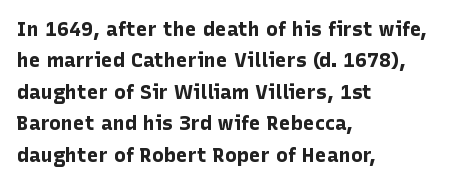
Ascenders rise straight up at ninety degrees. Just letters on the line, the space beneath them empty. Normally led — the rows are evenly, conventionally spaced. Here the glyphs are tracked normally, forming tight word shapes. The characters look thick and weighty, a clear bold.
